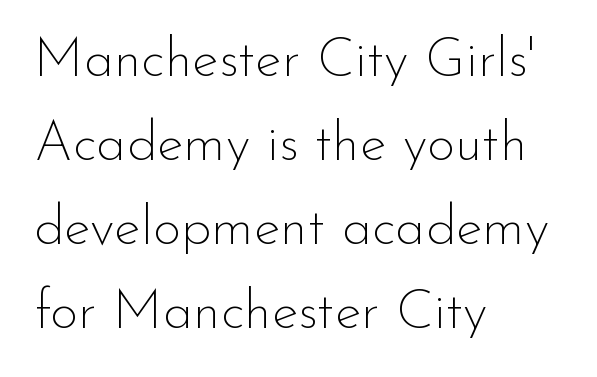
The font family rendered here belongs to the sans-serif group. It's the straight-up-and-down kind of type. Summary of weight: not heavy and not bold. Think of a printed novel: that variable character pitch is what you see here. The space between consecutive lines is moderate.
